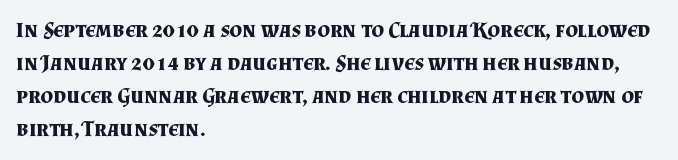
{"italic": "no", "bold": "yes", "underline": "no", "align": "left", "line_spacing": "normal", "line_spacing_ratio": 1.5, "letter_spacing": "normal", "letter_spacing_em": 0.0, "glyph_px": 22}
